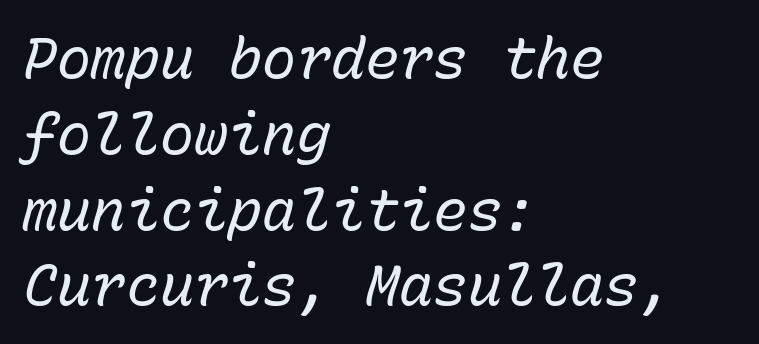
The image shows 57 px regular-weight type, italic (leaning right), monospaced; set left-aligned, normal line spacing (1.33x), normal letter spacing, not underlined; low stroke contrast and a medium x-height.
